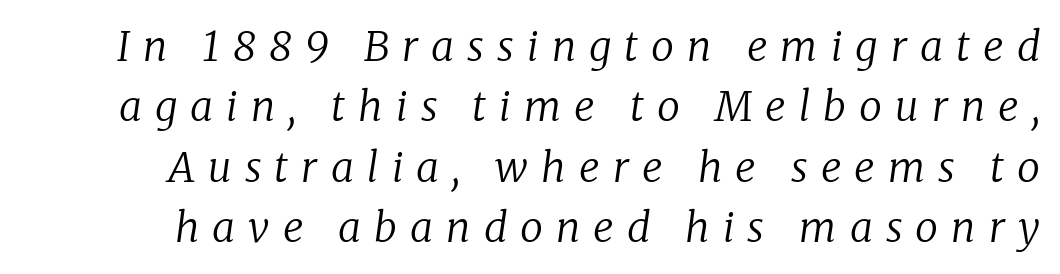
Q: Is the text bold? A: No.
Q: Is the text italic (slanted)? A: Yes, it leans right by about 8 degrees.
Q: Is the typeface a serif or a sans-serif typeface? A: Serif.
Q: Is the text underlined? A: No.
Q: Is the spacing between letters normal or unusually wide? A: Unusually wide.
Q: Is the spacing between lines tight, normal or loose? A: Normal.
Q: Width (condensed, normal, or wide)? A: Normal.
Q: Stroke contrast? A: Low.
Q: x-height? A: Medium.
Q: Monospaced? A: No.
